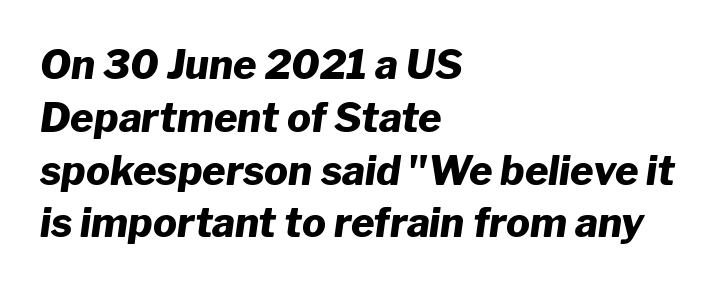
You could not count columns in this text — the font is proportionally spaced. The paragraph shown leans on its left margin. The space beneath each line is pristine and unruled. The type is set solid horizontally, with unmodified tracking. Summary of weight: heavy, a full bold.
